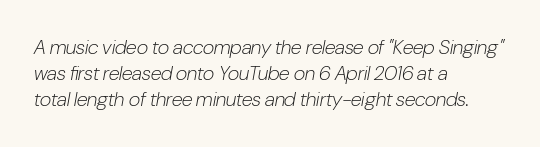
Vertical spacing — default. Caption: face not bold, strokes unweighted. When letters slant like this, we call the style italic. The specimen omits any rule beneath the text block's lines.
